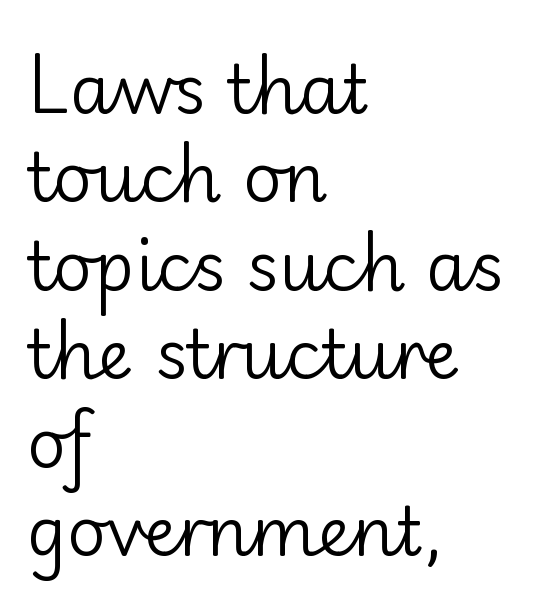
Q: Is the text bold? A: No.
Q: Is the text italic (slanted)? A: No, it is upright.
Q: Is the typeface a serif or a sans-serif typeface? A: Sans-serif.
Q: Is the text underlined? A: No.
Q: How is the paragraph aligned? A: Left-aligned.
Q: Is the spacing between letters normal or unusually wide? A: Normal.
Q: Is the spacing between lines tight, normal or loose? A: Normal.
Q: Width (condensed, normal, or wide)? A: Normal.
Q: Stroke contrast? A: Low.
Q: x-height? A: Small.
Q: Monospaced? A: No.
